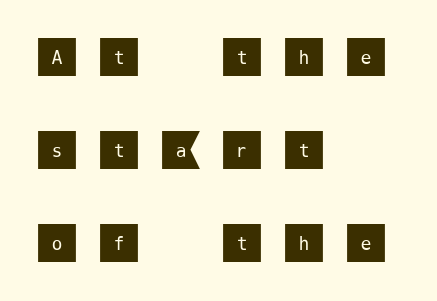
{"serif": "no", "italic": "no", "width": "normal", "stroke_contrast": "medium", "x_height": "large", "underline": "no", "align": "left", "line_spacing": "loose", "line_spacing_ratio": 2.16, "letter_spacing": "wide", "letter_spacing_em": 0.46, "glyph_px": 43}
